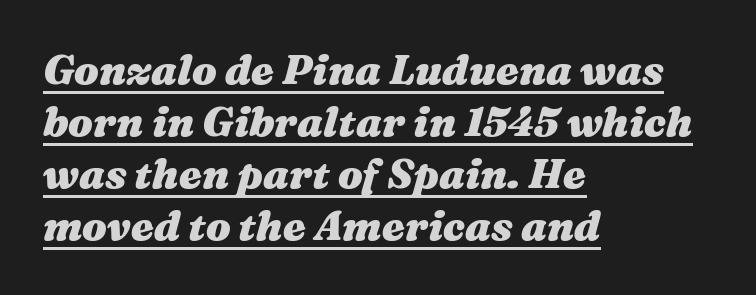
The image shows 41 px heavy, wide type, italic (leaning right); set left-aligned, normal line spacing (1.27x), normal letter spacing, underlined; medium stroke contrast and a medium x-height.
